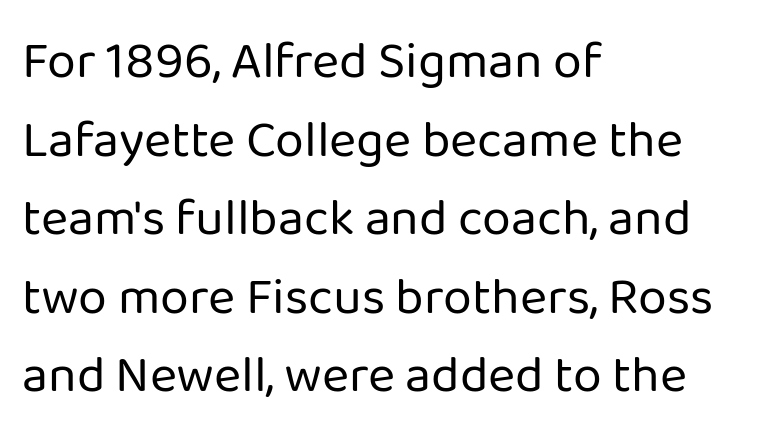
Weight: not bold — regular or lighter. Grotesque or geometric, the face here clearly has no serifs. Honestly, there is no underline to notice here at all. Leading matches the norm, producing a regular column. Style check: upright.
